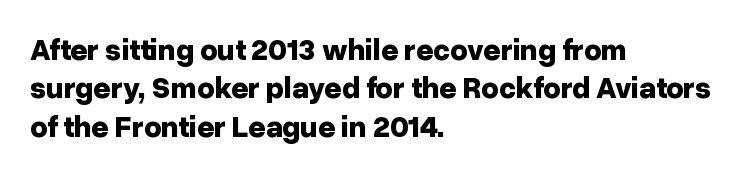
{"serif": "no", "italic": "no", "bold": "yes", "weight": "bold", "width": "normal", "stroke_contrast": "low", "x_height": "medium", "monospaced": "no", "underline": "no", "align": "left", "line_spacing": "normal", "line_spacing_ratio": 1.28, "letter_spacing": "normal", "letter_spacing_em": 0.0, "glyph_px": 30}
